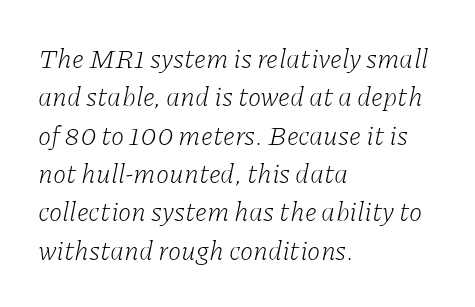
Q: Is the text bold? A: No.
Q: Is the text italic (slanted)? A: Yes, it leans right by about 11 degrees.
Q: Is the text underlined? A: No.
Q: How is the paragraph aligned? A: Left-aligned.
Q: Is the spacing between letters normal or unusually wide? A: Normal.
Q: Is the spacing between lines tight, normal or loose? A: Normal.
